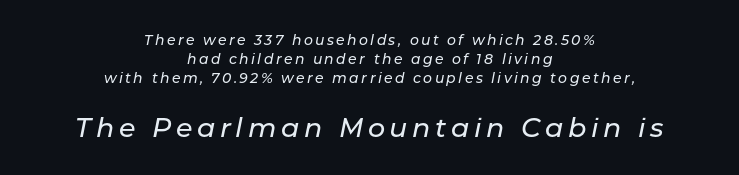
These lines are centered, leaving both edges ragged. The baseline area is clear. A typesetter would call this leading conventional body-copy spacing. Type size steps up from the first block to the second.
